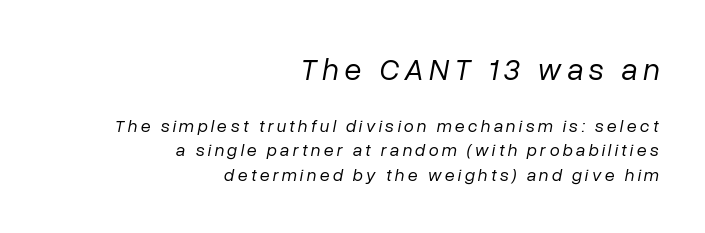
The image shows 31 px regular-weight type, italic (leaning right); set right-aligned, normal line spacing (1.34x), not underlined; the first (top) block is 1.72x larger; low stroke contrast and a medium x-height.
